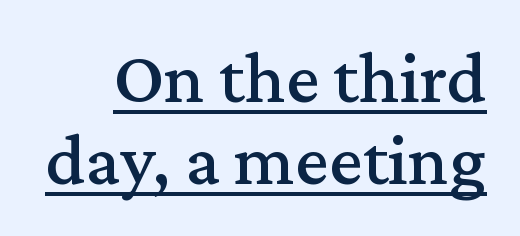
Q: Is the text italic (slanted)? A: No, it is upright.
Q: Is the typeface a serif or a sans-serif typeface? A: Serif.
Q: Is the text underlined? A: Yes.
Q: Is the spacing between letters normal or unusually wide? A: Normal.
Q: Is the spacing between lines tight, normal or loose? A: Tight.
Q: Width (condensed, normal, or wide)? A: Normal.
Q: Stroke contrast? A: Medium.
Q: x-height? A: Medium.
Q: Monospaced? A: No.
